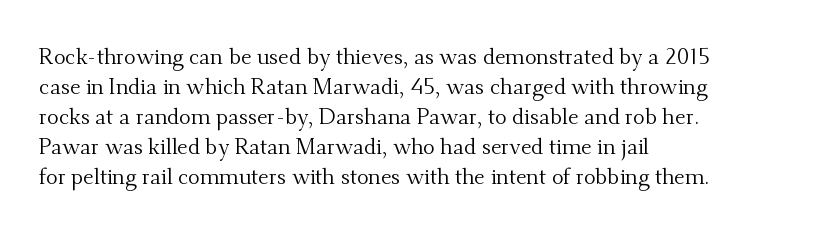
Q: Is the text bold? A: No.
Q: Is the text italic (slanted)? A: No, it is upright.
Q: Is the text underlined? A: No.
Q: How is the paragraph aligned? A: Left-aligned.
Q: Is the spacing between letters normal or unusually wide? A: Normal.
Q: Is the spacing between lines tight, normal or loose? A: Normal.
